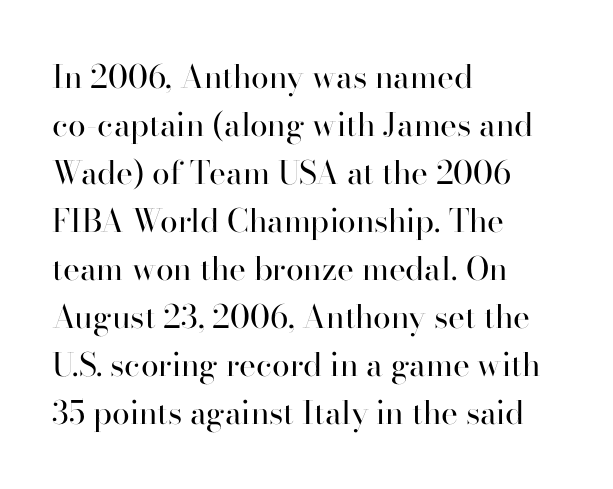
The image shows 32 px regular-weight serif type, upright; set left-aligned, normal line spacing (1.5x), normal letter spacing, not underlined; high stroke contrast and a small x-height.
